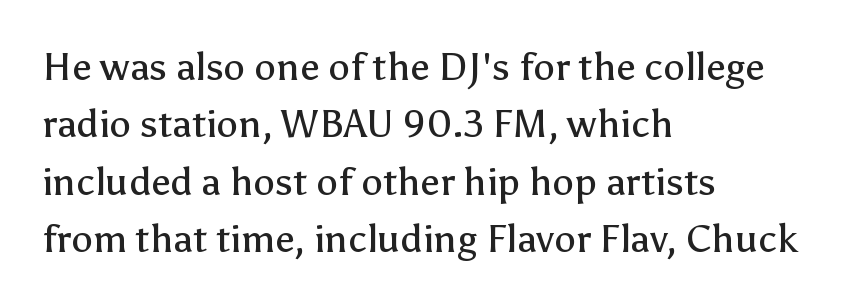
The image shows 39 px regular-weight sans-serif type, upright; set left-aligned, normal line spacing (1.47x), normal letter spacing, not underlined; low stroke contrast and a medium x-height.
